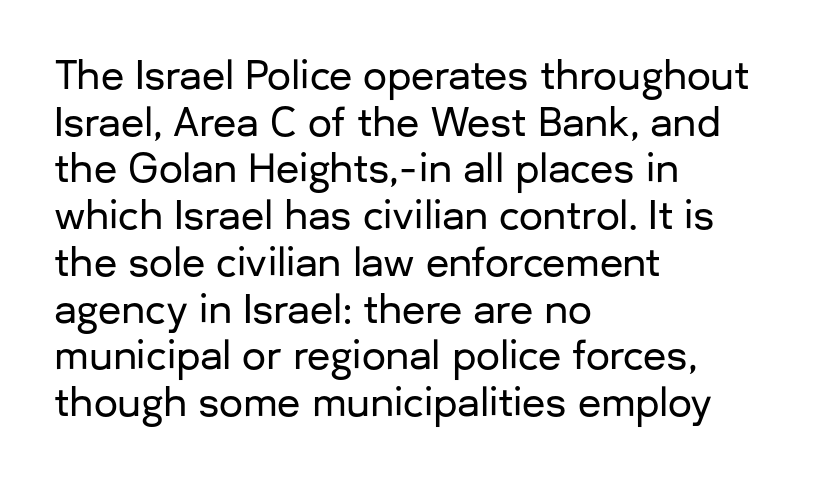
Q: Is the text italic (slanted)? A: No, it is upright.
Q: Is the typeface a serif or a sans-serif typeface? A: Sans-serif.
Q: Is the text underlined? A: No.
Q: How is the paragraph aligned? A: Left-aligned.
Q: Is the spacing between letters normal or unusually wide? A: Normal.
Q: Width (condensed, normal, or wide)? A: Normal.
Q: Stroke contrast? A: Low.
Q: x-height? A: Medium.
Q: Monospaced? A: No.
